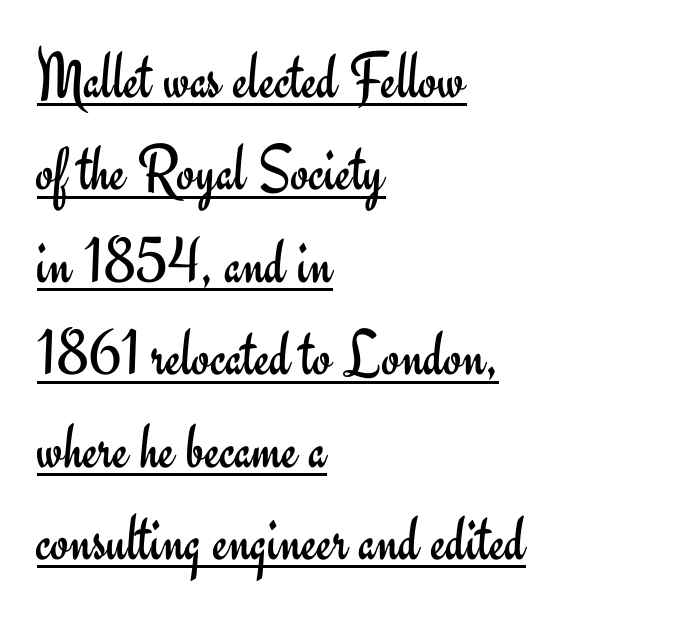
The image shows 66 px regular-weight sans-serif type; set left-aligned, normal line spacing (1.4x), normal letter spacing, underlined; low stroke contrast and a small x-height.
